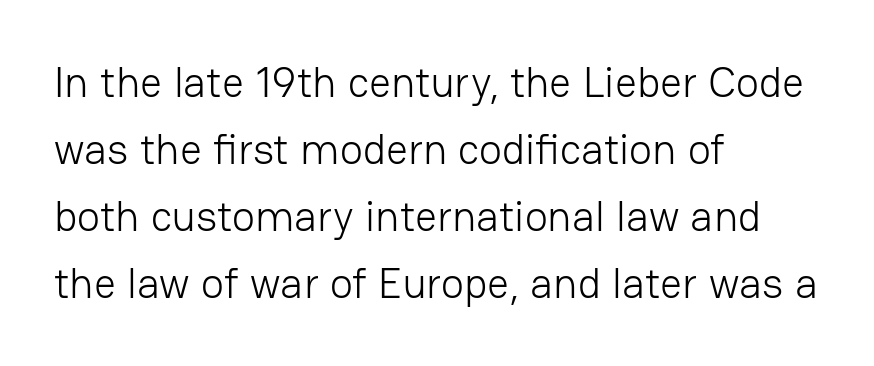
Quick note: not italic, upright. The passage shown is not underscored anywhere. The rag falls on the right side of this text block. Each letter keeps its own natural width here, so spacing adapts to shape. Tracking here is standard; glyphs follow each other at the usual distance.
